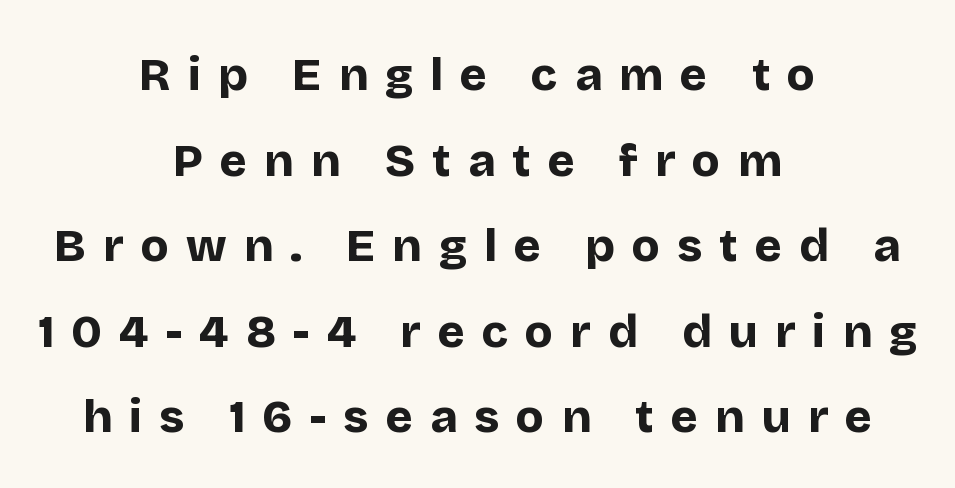
{"serif": "no", "italic": "no", "bold": "yes", "weight": "bold", "width": "normal", "stroke_contrast": "low", "x_height": "large", "monospaced": "no", "underline": "no", "align": "center", "line_spacing_ratio": 1.86, "letter_spacing": "wide", "letter_spacing_em": 0.37, "glyph_px": 46}
